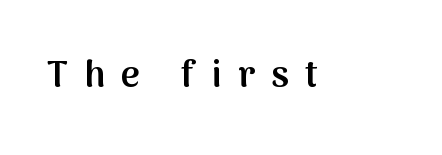
The image shows 37 px semibold sans-serif type, upright; set unusually wide letter spacing (+0.44 em), not underlined; medium stroke contrast and a medium x-height.
